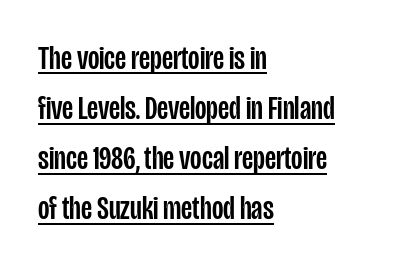
{"serif": "no", "italic": "no", "width": "condensed", "stroke_contrast": "low", "x_height": "large", "monospaced": "no", "underline": "yes", "align": "left", "line_spacing": "normal", "line_spacing_ratio": 1.52, "letter_spacing": "normal", "letter_spacing_em": 0.0, "glyph_px": 33}
